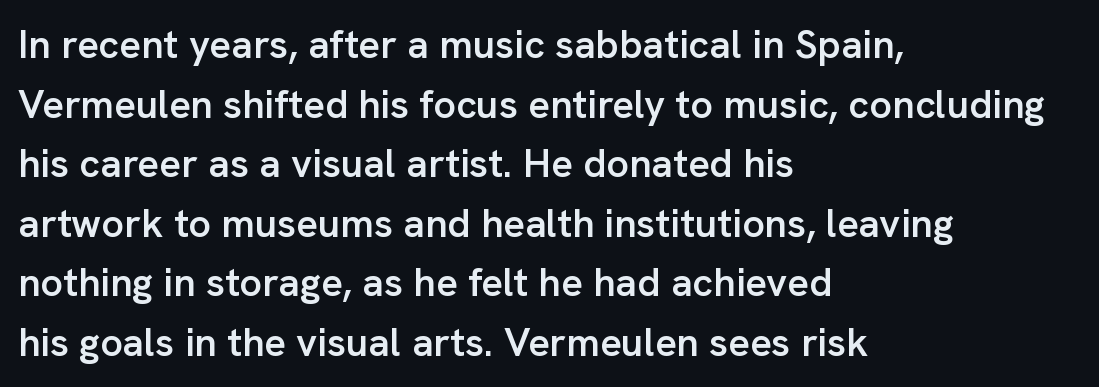
Q: Is the text bold? A: Semi-bold.
Q: Is the text italic (slanted)? A: No, it is upright.
Q: Is the typeface a serif or a sans-serif typeface? A: Sans-serif.
Q: Is the text underlined? A: No.
Q: How is the paragraph aligned? A: Left-aligned.
Q: Is the spacing between letters normal or unusually wide? A: Normal.
Q: Is the spacing between lines tight, normal or loose? A: Normal.
Q: Width (condensed, normal, or wide)? A: Normal.
Q: Stroke contrast? A: Low.
Q: x-height? A: Medium.
Q: Monospaced? A: No.
